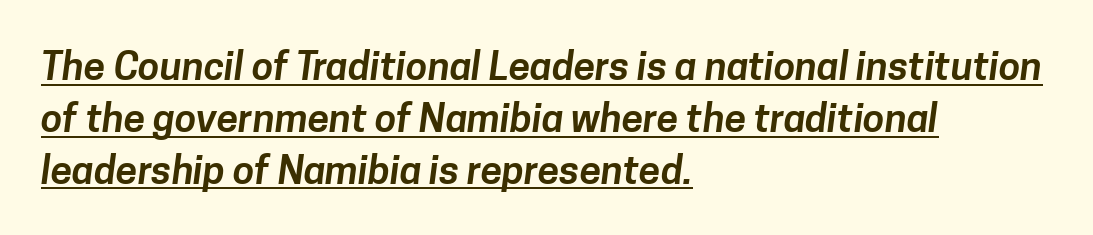
{"serif": "no", "width": "normal", "stroke_contrast": "low", "x_height": "medium", "monospaced": "no", "underline": "yes", "align": "left", "line_spacing": "normal", "line_spacing_ratio": 1.33, "letter_spacing": "normal", "letter_spacing_em": 0.0, "glyph_px": 39}
